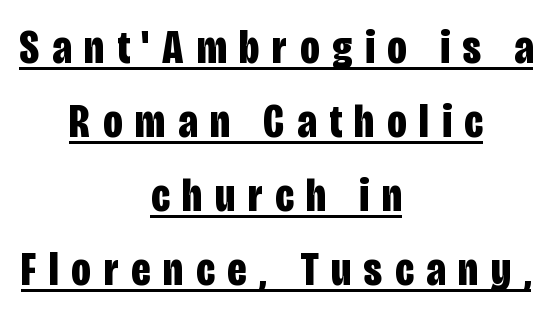
The image shows 48 px bold, condensed sans-serif type, upright; set centered, normal line spacing (1.54x), unusually wide letter spacing (+0.27 em), underlined; low stroke contrast and a large x-height.
